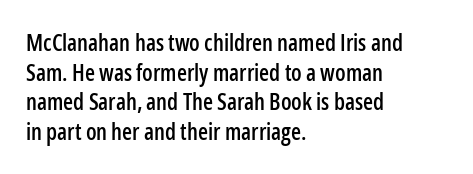
{"italic": "no", "underline": "no", "align": "left", "line_spacing": "normal", "line_spacing_ratio": 1.29, "letter_spacing": "normal", "letter_spacing_em": 0.0, "glyph_px": 23}
